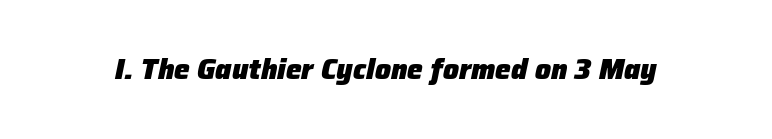
Q: Is the text bold? A: Yes.
Q: Is the text italic (slanted)? A: Yes, it leans right by about 12 degrees.
Q: Is the text underlined? A: No.
Q: Is the spacing between letters normal or unusually wide? A: Normal.
Q: Width (condensed, normal, or wide)? A: Normal.
Q: Stroke contrast? A: Low.
Q: x-height? A: Medium.
Q: Monospaced? A: No.
